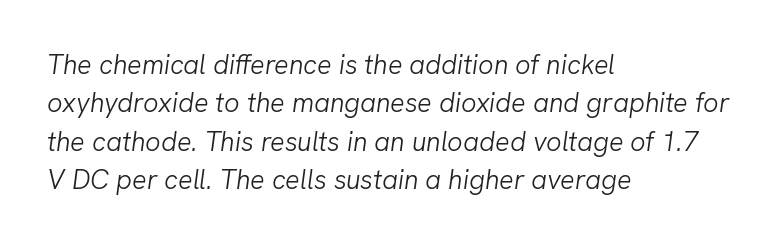
Compared with typical paragraphs, the rows here are spaced about the same. Letters rest on an invisible, unmarked baseline. A typesetter would mark this as italic. These lines are set flush left with a ragged right edge. Caption: face not bold, strokes unweighted.
